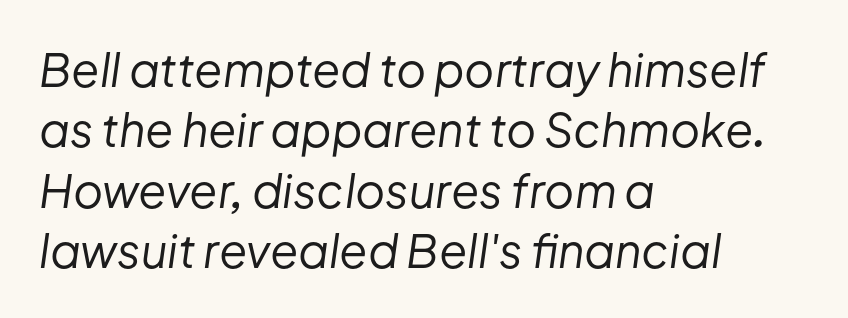
{"italic": "yes", "lean": "right", "slant_degrees": 8, "bold": "no", "weight": "regular", "width": "normal", "stroke_contrast": "low", "x_height": "medium", "monospaced": "no", "underline": "no", "align": "left", "line_spacing": "normal", "line_spacing_ratio": 1.31, "letter_spacing": "normal", "letter_spacing_em": 0.0, "glyph_px": 46}
